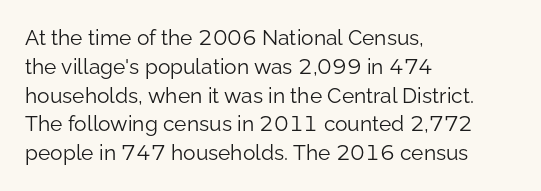
The image shows 21 px text type, upright; set left-aligned, normal line spacing (1.37x), normal letter spacing, not underlined.
